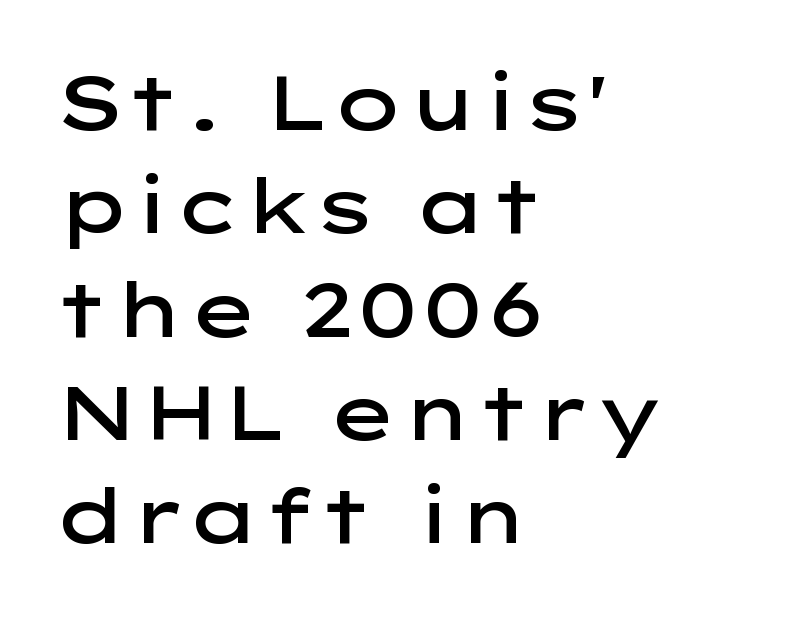
{"serif": "no", "italic": "no", "bold": "semi", "weight": "semibold", "width": "wide", "stroke_contrast": "low", "x_height": "medium", "monospaced": "no", "underline": "no", "align": "left", "line_spacing": "normal", "line_spacing_ratio": 1.36, "letter_spacing": "normal", "letter_spacing_em": 0.0, "glyph_px": 76}
